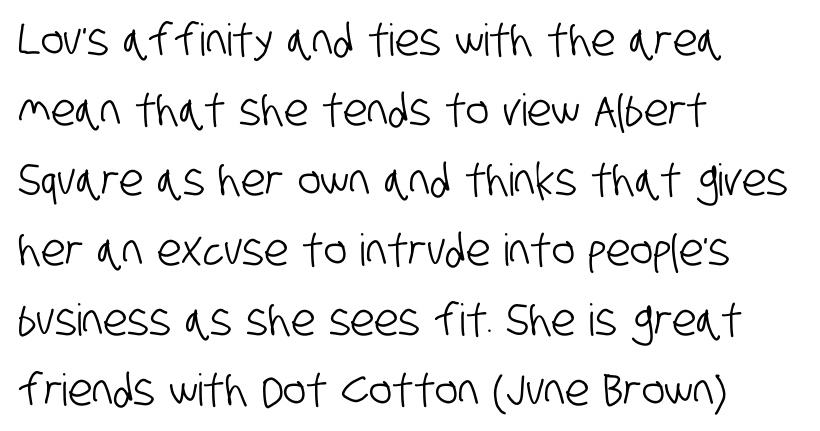
{"serif": "no", "width": "condensed", "stroke_contrast": "low", "x_height": "large", "monospaced": "no", "underline": "no", "align": "left", "line_spacing": "normal", "line_spacing_ratio": 1.59, "letter_spacing": "normal", "letter_spacing_em": 0.0, "glyph_px": 44}
